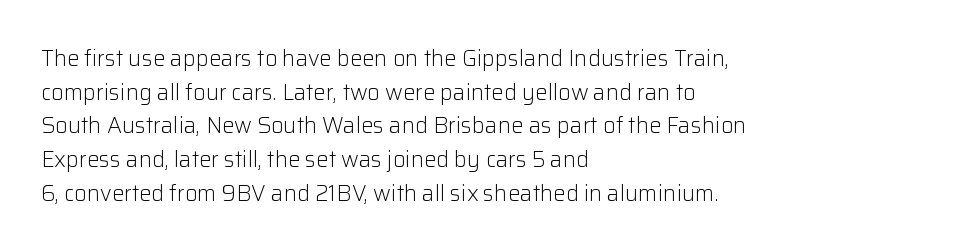
Unbolded letterforms with no extra heft. The letterforms sit shoulder to shoulder at normal distance. Line spacing here is normal. Glance below the letters and you will spot only blank space. Visually the block forms a straight wall on the left and a jagged coastline on the right.
